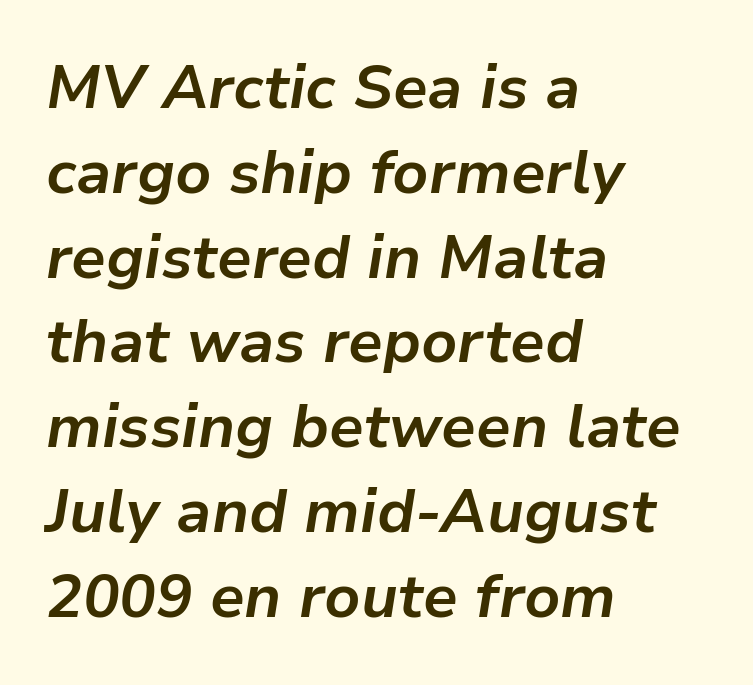
{"italic": "yes", "lean": "right", "slant_degrees": 9, "bold": "yes", "weight": "bold", "width": "normal", "stroke_contrast": "low", "x_height": "medium", "monospaced": "no", "underline": "no", "align": "left", "line_spacing": "normal", "line_spacing_ratio": 1.39, "letter_spacing": "normal", "letter_spacing_em": 0.0, "glyph_px": 61}
